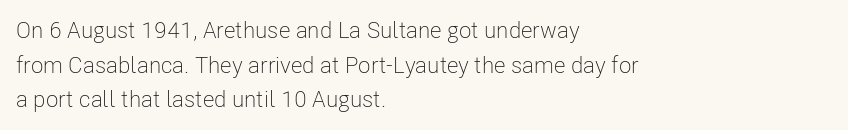
The image shows 23 px text type, upright; set left-aligned, normal line spacing (1.51x), normal letter spacing, not underlined.
